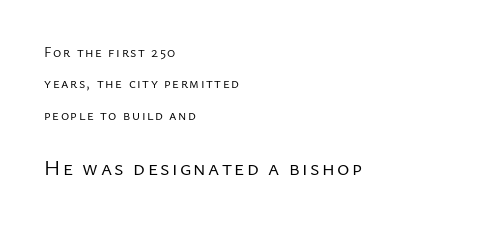
{"italic": "no", "bold": "no", "underline": "no", "align": "left", "line_spacing": "loose", "line_spacing_ratio": 2.25, "larger_block": "second", "size_ratio": 1.5, "glyph_px": 21}
